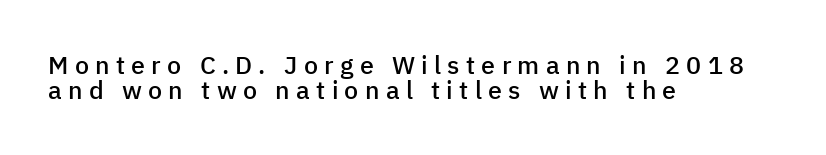
{"italic": "no", "bold": "semi", "underline": "no", "align": "left", "line_spacing": "tight", "line_spacing_ratio": 1.02, "letter_spacing": "wide", "letter_spacing_em": 0.25, "glyph_px": 25}
